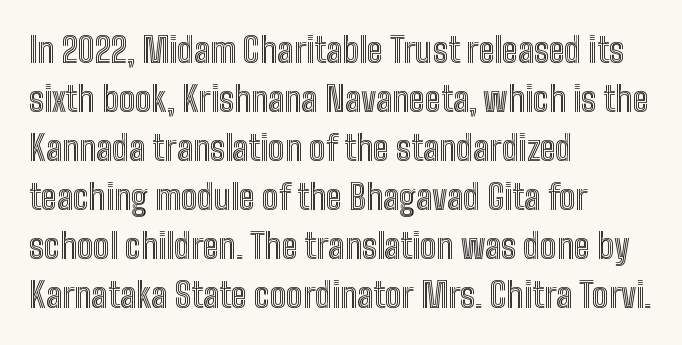
Q: Is the text italic (slanted)? A: No, it is upright.
Q: Is the text underlined? A: No.
Q: How is the paragraph aligned? A: Left-aligned.
Q: Is the spacing between letters normal or unusually wide? A: Normal.
Q: Is the spacing between lines tight, normal or loose? A: Normal.
Q: Width (condensed, normal, or wide)? A: Condensed.
Q: x-height? A: Medium.
Q: Monospaced? A: No.
